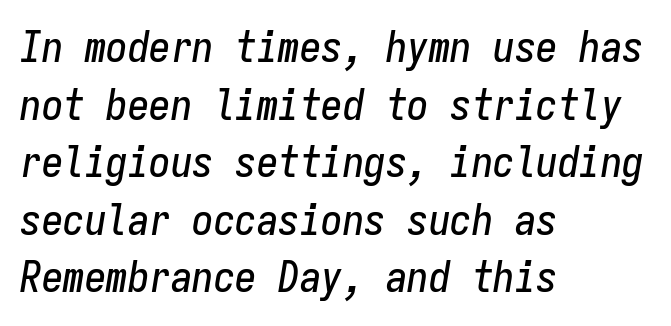
Q: Is the text italic (slanted)? A: Yes, it leans right by about 9 degrees.
Q: Is the text underlined? A: No.
Q: How is the paragraph aligned? A: Left-aligned.
Q: Is the spacing between letters normal or unusually wide? A: Normal.
Q: Is the spacing between lines tight, normal or loose? A: Normal.
Q: Width (condensed, normal, or wide)? A: Condensed.
Q: Stroke contrast? A: Low.
Q: x-height? A: Medium.
Q: Monospaced? A: Yes.
